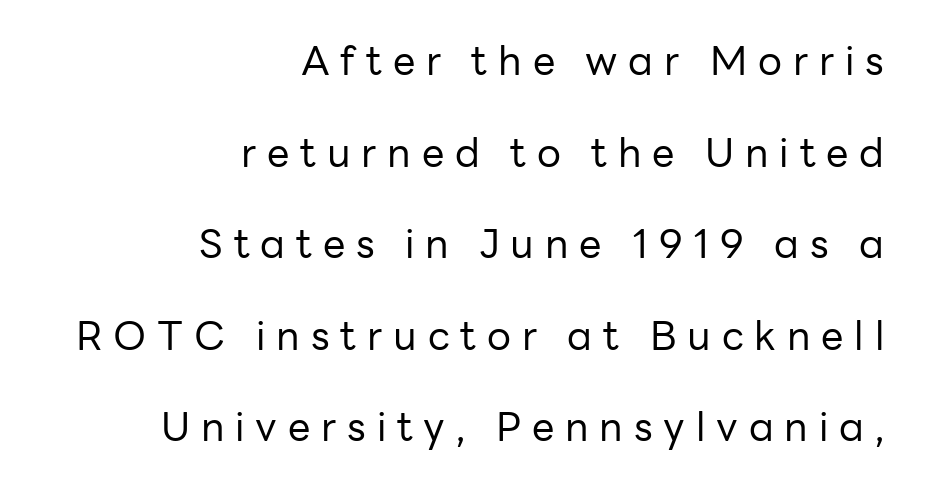
Q: Is the text bold? A: No.
Q: Is the text italic (slanted)? A: No, it is upright.
Q: Is the typeface a serif or a sans-serif typeface? A: Sans-serif.
Q: Is the text underlined? A: No.
Q: How is the paragraph aligned? A: Right-aligned.
Q: Is the spacing between letters normal or unusually wide? A: Unusually wide.
Q: Is the spacing between lines tight, normal or loose? A: Loose.
Q: Width (condensed, normal, or wide)? A: Normal.
Q: Stroke contrast? A: Low.
Q: x-height? A: Medium.
Q: Monospaced? A: No.
